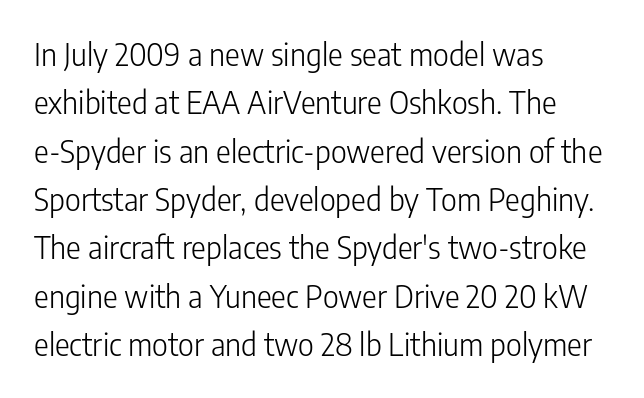
The type family on display is of the sans-serif kind. Standard letterfit; no display-style spreading of the glyphs. Looks like regular typesetting: each glyph gets only the width it needs. Compared with a typical body face, this is equally light or lighter still. The rendering uses a moderate line-height, typical for paragraphs.
